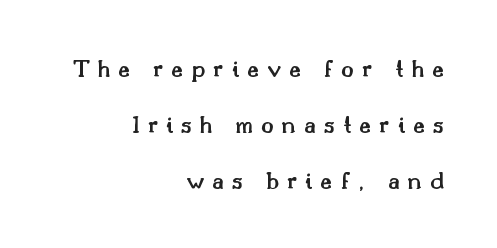
Q: Is the text bold? A: Semi-bold.
Q: Is the text italic (slanted)? A: No, it is upright.
Q: Is the text underlined? A: No.
Q: How is the paragraph aligned? A: Right-aligned.
Q: Is the spacing between letters normal or unusually wide? A: Unusually wide.
Q: Is the spacing between lines tight, normal or loose? A: Loose.
